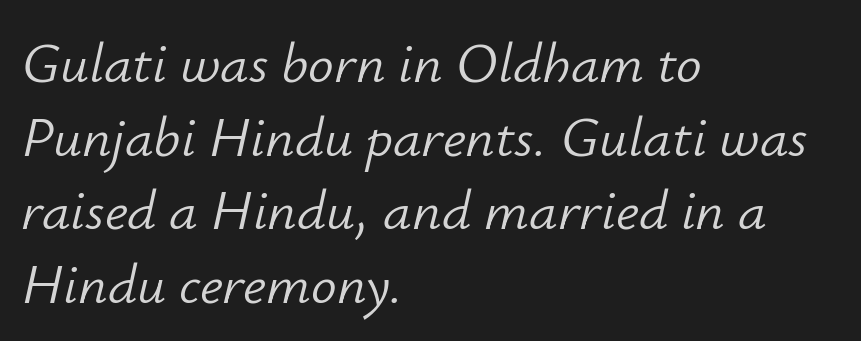
One-word summary of the alignment: left. No word sits above an underline. The passage shown is typed in a proportional face where columns would drift. The typeface has the unassuming heft of standard copy or less. Between one letter and the next there's only the usual sliver of space. The letters are slanted; this is an italic face.
